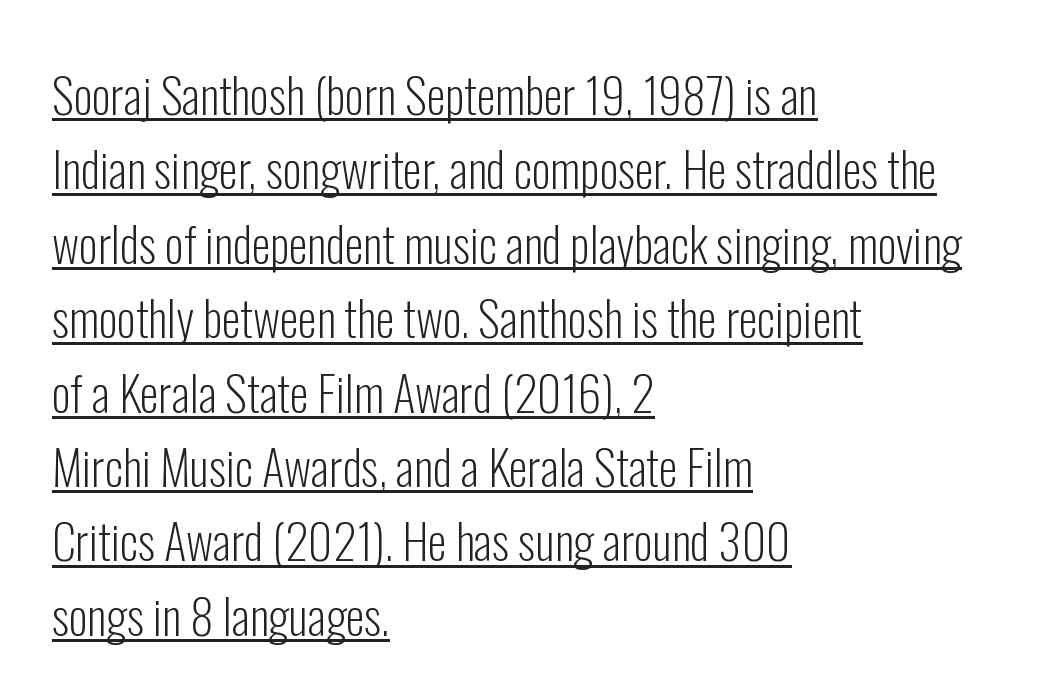
{"serif": "no", "italic": "no", "bold": "no", "weight": "light", "width": "condensed", "stroke_contrast": "low", "x_height": "medium", "monospaced": "no", "underline": "yes", "align": "left", "line_spacing": "normal", "line_spacing_ratio": 1.55, "letter_spacing": "normal", "letter_spacing_em": 0.0, "glyph_px": 48}
